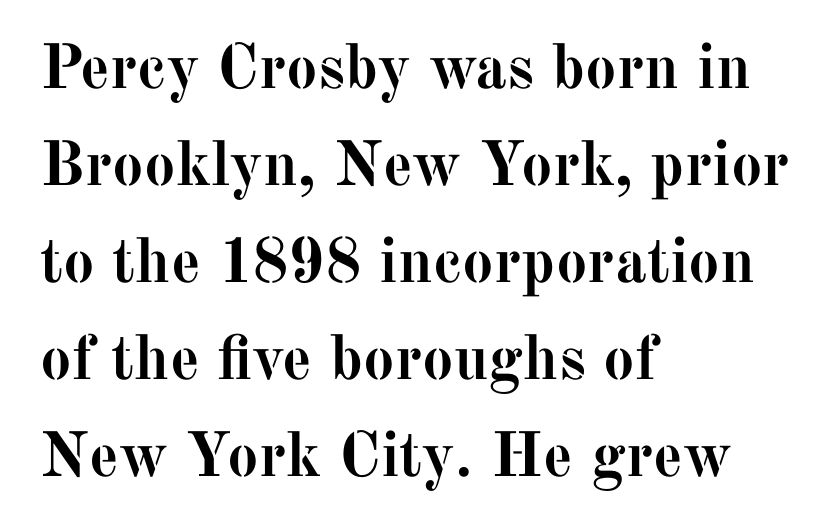
Q: Is the text bold? A: Yes.
Q: Is the text italic (slanted)? A: No, it is upright.
Q: Is the typeface a serif or a sans-serif typeface? A: Serif.
Q: Is the text underlined? A: No.
Q: How is the paragraph aligned? A: Left-aligned.
Q: Is the spacing between letters normal or unusually wide? A: Normal.
Q: Is the spacing between lines tight, normal or loose? A: Normal.
Q: Width (condensed, normal, or wide)? A: Normal.
Q: Stroke contrast? A: Medium.
Q: x-height? A: Medium.
Q: Monospaced? A: No.
